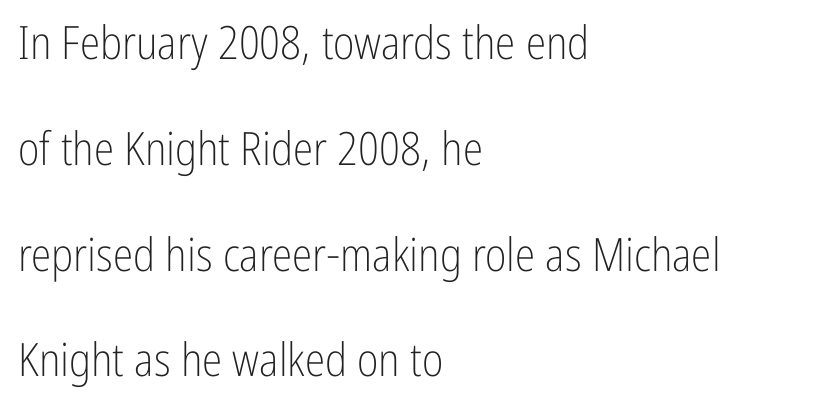
{"serif": "no", "italic": "no", "bold": "no", "weight": "light", "width": "condensed", "stroke_contrast": "low", "x_height": "medium", "monospaced": "no", "underline": "no", "align": "left", "line_spacing": "loose", "line_spacing_ratio": 2.3, "letter_spacing": "normal", "letter_spacing_em": 0.0, "glyph_px": 46}
